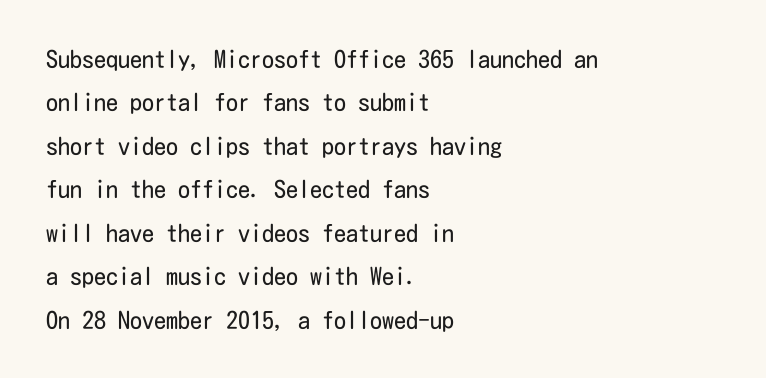
The image shows 24 px text type, upright; set left-aligned, line spacing 1.81x, normal letter spacing, not underlined.
